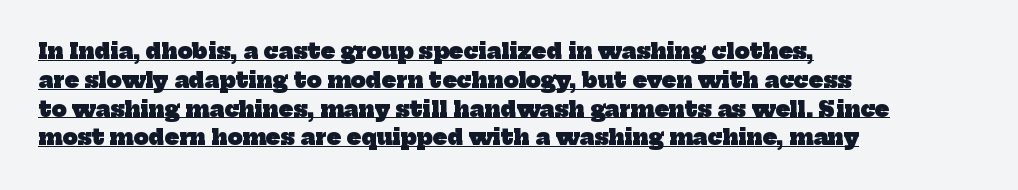
Q: Is the text bold? A: Yes.
Q: Is the text underlined? A: Yes.
Q: How is the paragraph aligned? A: Left-aligned.
Q: Is the spacing between letters normal or unusually wide? A: Normal.
Q: Is the spacing between lines tight, normal or loose? A: Normal.
